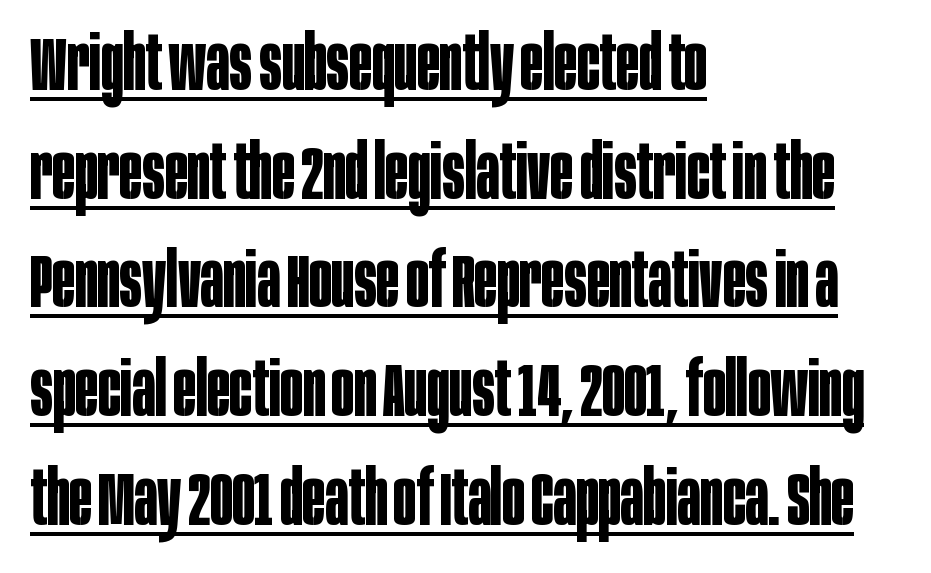
{"serif": "no", "italic": "no", "bold": "yes", "weight": "bold", "width": "condensed", "stroke_contrast": "low", "x_height": "large", "monospaced": "no", "underline": "yes", "align": "left", "line_spacing": "normal", "line_spacing_ratio": 1.45, "letter_spacing": "normal", "letter_spacing_em": 0.0, "glyph_px": 75}
